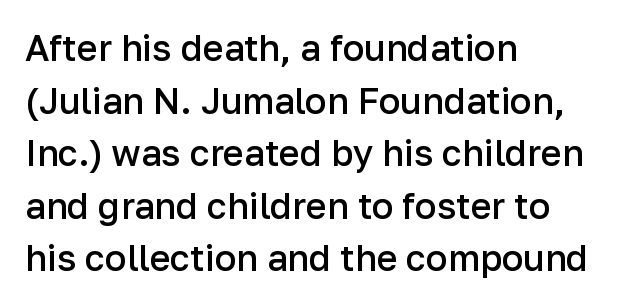
The image shows 36 px semibold sans-serif type, upright; set left-aligned, normal line spacing (1.46x), normal letter spacing, not underlined; low stroke contrast and a medium x-height.
